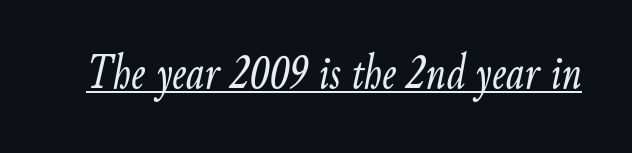
{"italic": "yes", "lean": "right", "slant_degrees": 9, "bold": "no", "weight": "light", "width": "condensed", "stroke_contrast": "low", "x_height": "small", "monospaced": "no", "underline": "yes", "letter_spacing": "normal", "letter_spacing_em": 0.0, "glyph_px": 50}
